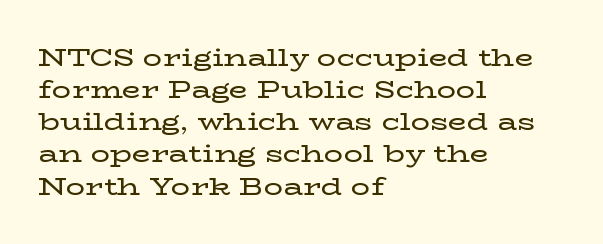
The image shows 24 px text type, upright; set left-aligned, normal line spacing (1.34x), normal letter spacing, not underlined.
